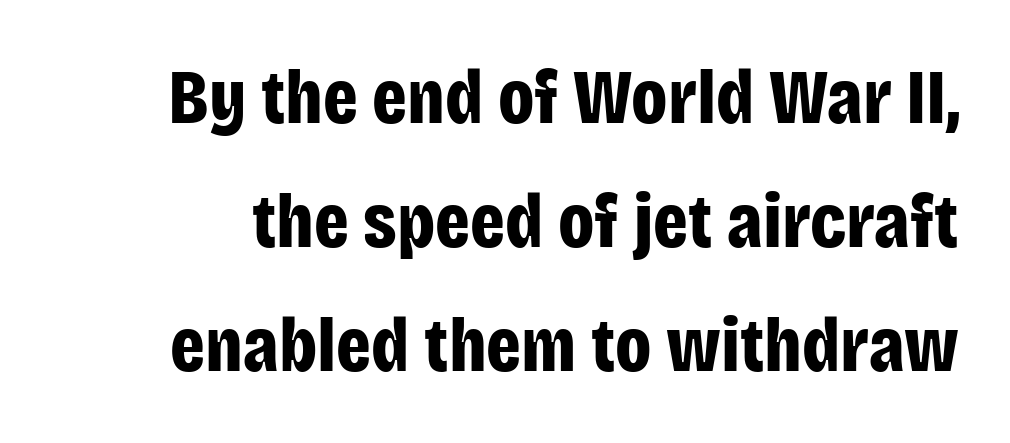
The image shows 77 px bold, condensed sans-serif type, upright; set normal line spacing (1.61x), normal letter spacing, not underlined; low stroke contrast and a large x-height.
